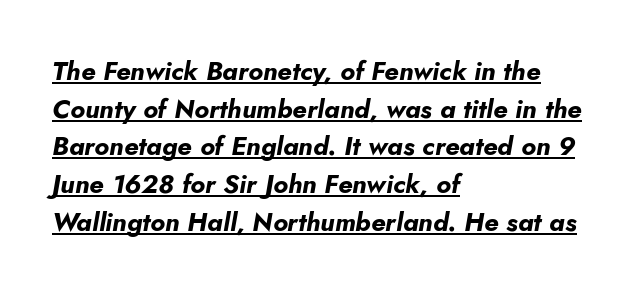
The image shows 26 px bold type, italic (leaning right); set left-aligned, normal line spacing (1.45x), normal letter spacing, underlined.
